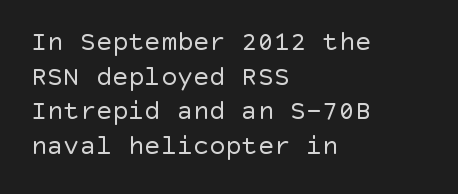
The image shows 27 px text type, upright; set left-aligned, normal line spacing (1.28x), normal letter spacing, not underlined.
